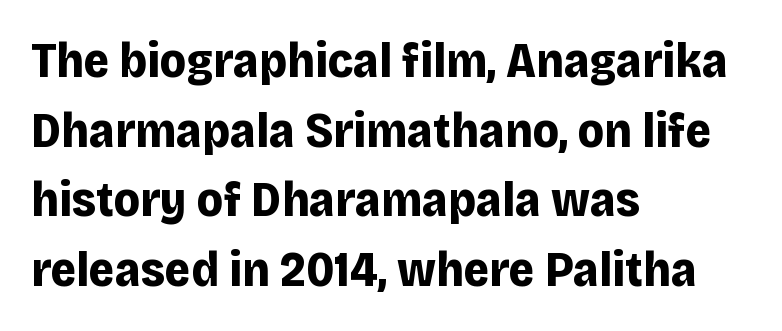
Q: Is the text bold? A: Yes.
Q: Is the text italic (slanted)? A: No, it is upright.
Q: Is the typeface a serif or a sans-serif typeface? A: Sans-serif.
Q: Is the text underlined? A: No.
Q: How is the paragraph aligned? A: Left-aligned.
Q: Is the spacing between letters normal or unusually wide? A: Normal.
Q: Is the spacing between lines tight, normal or loose? A: Normal.
Q: Width (condensed, normal, or wide)? A: Normal.
Q: Stroke contrast? A: Low.
Q: x-height? A: Large.
Q: Monospaced? A: No.
